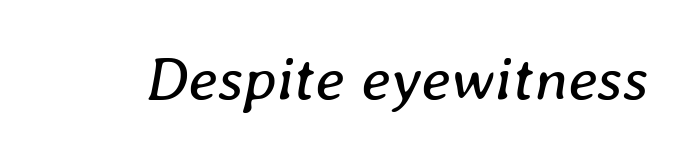
Q: Is the text bold? A: No.
Q: Is the text italic (slanted)? A: Yes, it leans right by about 8 degrees.
Q: Is the text underlined? A: No.
Q: Is the spacing between letters normal or unusually wide? A: Normal.
Q: Width (condensed, normal, or wide)? A: Normal.
Q: Stroke contrast? A: Low.
Q: x-height? A: Medium.
Q: Monospaced? A: No.
